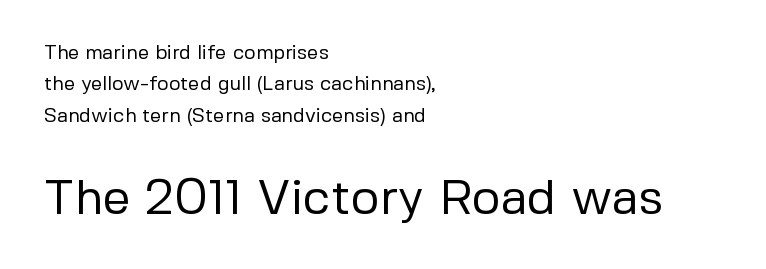
Words appear dense and cohesive because spacing is normal. A roman cut, with each character standing at attention. If you drew a ruler down the left edge, every line would touch it. Underline: absent.
